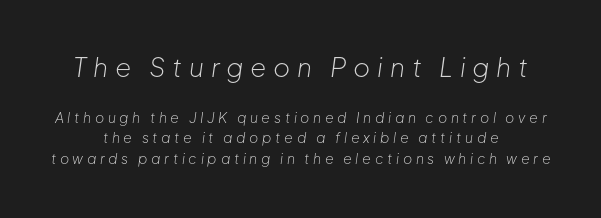
Q: Is the text bold? A: No.
Q: Is the text italic (slanted)? A: Yes, it leans right by about 8 degrees.
Q: Is the text underlined? A: No.
Q: How is the paragraph aligned? A: Centered.
Q: Is the spacing between letters normal or unusually wide? A: Unusually wide.
Q: Is the spacing between lines tight, normal or loose? A: Normal.
Q: Which block of text is set in a larger size, the first (top) or the second (bottom)? A: The first (top) one.
